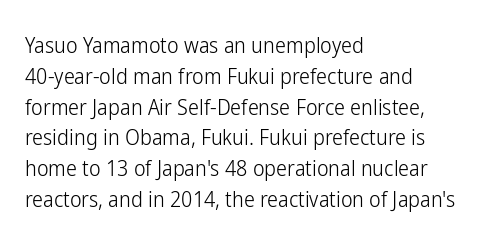
{"italic": "no", "bold": "no", "underline": "no", "align": "left", "line_spacing": "normal", "line_spacing_ratio": 1.4, "letter_spacing": "normal", "letter_spacing_em": 0.0, "glyph_px": 22}
